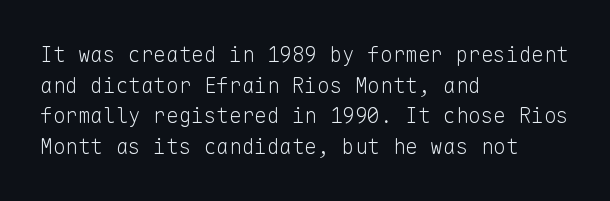
The strip under each line holds only bare page. The lines in this sample share a left origin and differ only in where they stop. The block of text has a typical density, with ordinary space between rows. A typesetter would call this zero additional tracking. Each stroke keeps to a modest, everyday thickness or less. Style check: upright.
